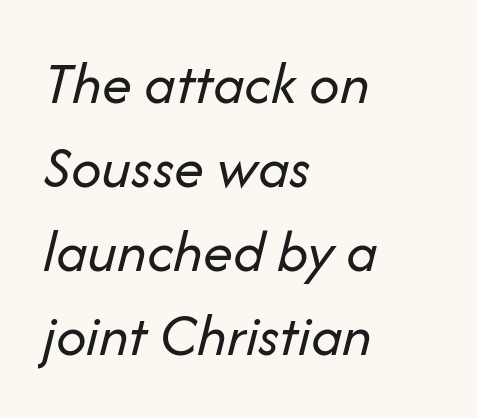
{"italic": "yes", "lean": "right", "slant_degrees": 14, "bold": "no", "weight": "regular", "width": "normal", "stroke_contrast": "low", "x_height": "medium", "monospaced": "no", "underline": "no", "align": "left", "line_spacing": "normal", "line_spacing_ratio": 1.4, "letter_spacing": "normal", "letter_spacing_em": 0.0, "glyph_px": 60}
